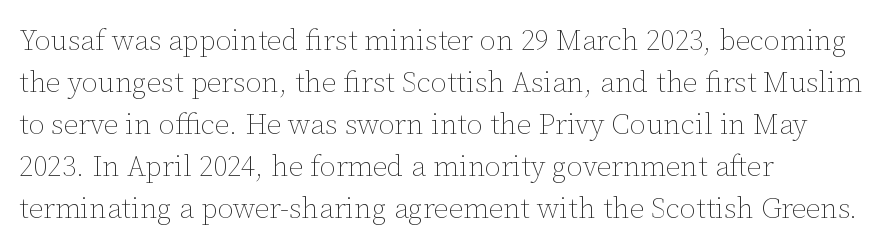
{"italic": "no", "bold": "no", "weight": "thin", "width": "normal", "stroke_contrast": "low", "x_height": "medium", "monospaced": "no", "underline": "no", "align": "left", "line_spacing": "normal", "line_spacing_ratio": 1.45, "letter_spacing": "normal", "letter_spacing_em": 0.0, "glyph_px": 29}
